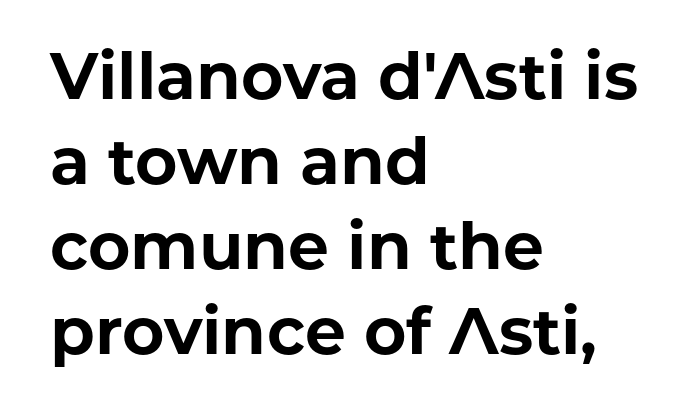
Does the weight exceed regular? Yes, all the way to bold. Does the leading feel generous? No, just average. The passage shown is typed in a proportional face where columns would drift. Quick note: underline off.
